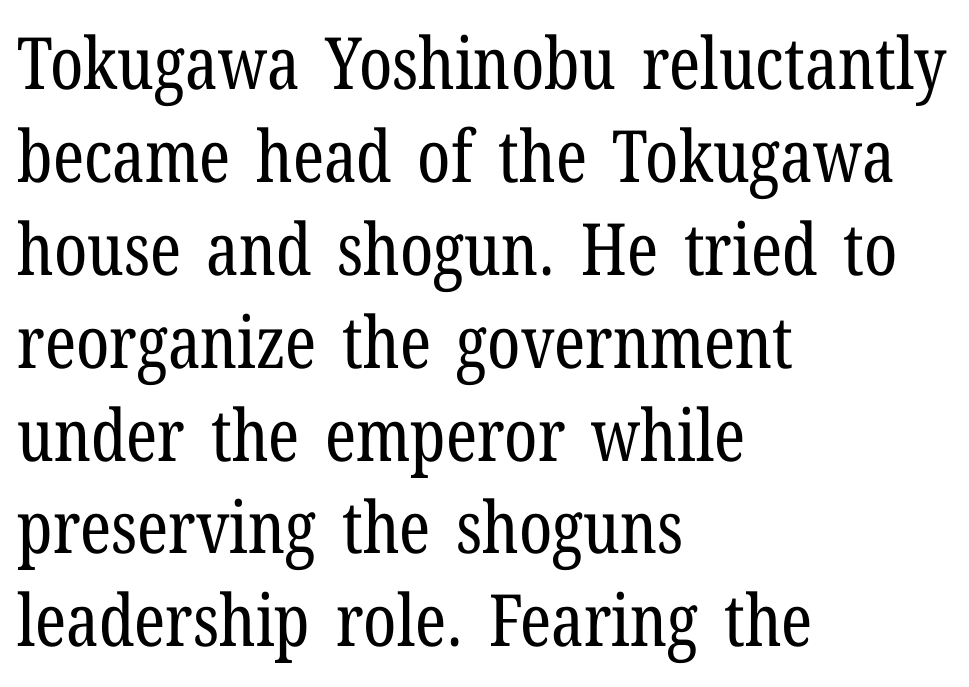
Q: Is the text bold? A: No.
Q: Is the text italic (slanted)? A: No, it is upright.
Q: Is the typeface a serif or a sans-serif typeface? A: Serif.
Q: Is the text underlined? A: No.
Q: How is the paragraph aligned? A: Left-aligned.
Q: Is the spacing between letters normal or unusually wide? A: Normal.
Q: Is the spacing between lines tight, normal or loose? A: Normal.
Q: Width (condensed, normal, or wide)? A: Condensed.
Q: Stroke contrast? A: Low.
Q: x-height? A: Medium.
Q: Monospaced? A: No.
